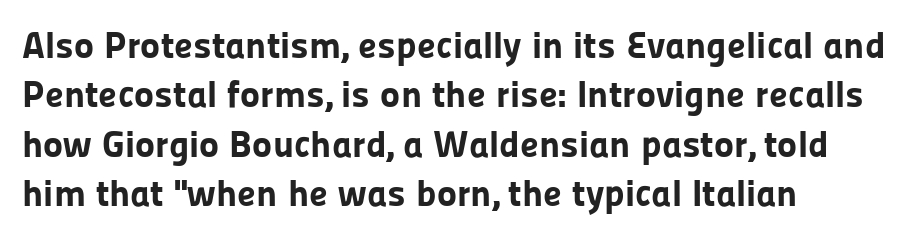
Here the glyphs are tracked normally, forming tight word shapes. What weight is shown? A full bold with thick strokes. Does the leading feel generous? No, just average. The compositor pushed each line to the left boundary.
